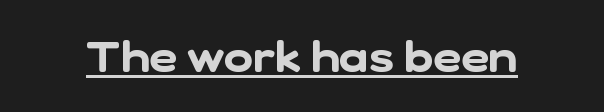
The image shows 44 px sans-serif type; set normal letter spacing, underlined; low stroke contrast and a medium x-height.
